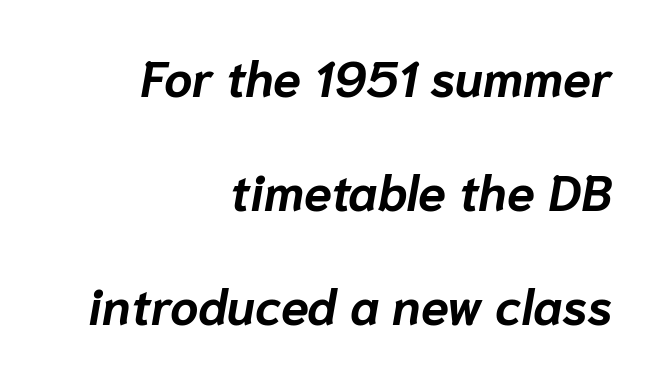
{"italic": "yes", "lean": "right", "slant_degrees": 10, "bold": "yes", "weight": "bold", "width": "normal", "stroke_contrast": "low", "x_height": "medium", "monospaced": "no", "underline": "no", "align": "right", "line_spacing": "loose", "line_spacing_ratio": 2.28, "letter_spacing": "normal", "letter_spacing_em": 0.0, "glyph_px": 50}
